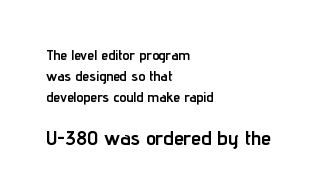
Does the leading feel generous? No, just average. The passage shown is not underscored anywhere. Stroke thickness is high; the sample reads as a true bold. This rendering uses left alignment, leaving the right contour irregular. The following chunk of copy outweighs the initial chunk in type size.
